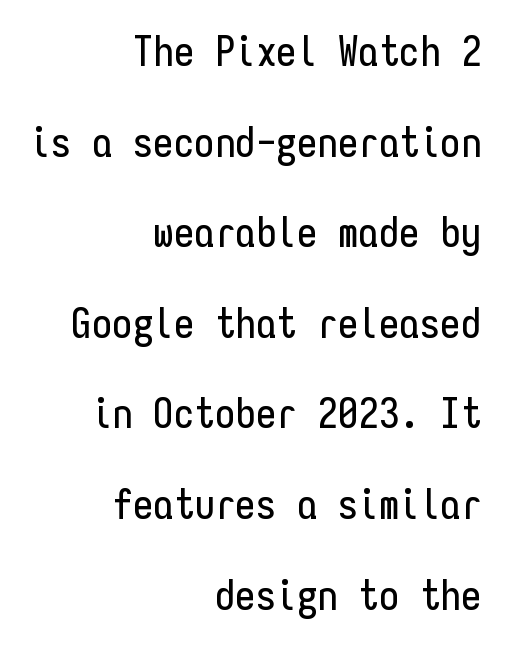
{"serif": "no", "italic": "no", "width": "condensed", "stroke_contrast": "low", "x_height": "medium", "monospaced": "yes", "underline": "no", "align": "right", "line_spacing": "loose", "line_spacing_ratio": 2.21, "letter_spacing": "normal", "letter_spacing_em": 0.0, "glyph_px": 41}
